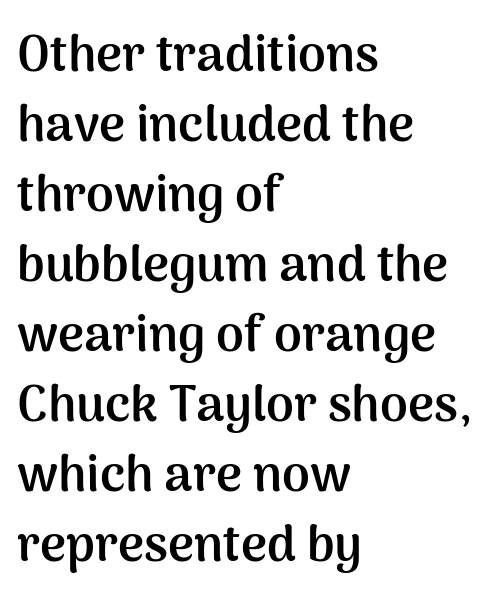
This sample has the flowing, uneven cadence of proportional lettering. Notice how the stems are strictly vertical — no italics here. The block of text has a typical density, with ordinary space between rows. Short note: letters normally spaced.
